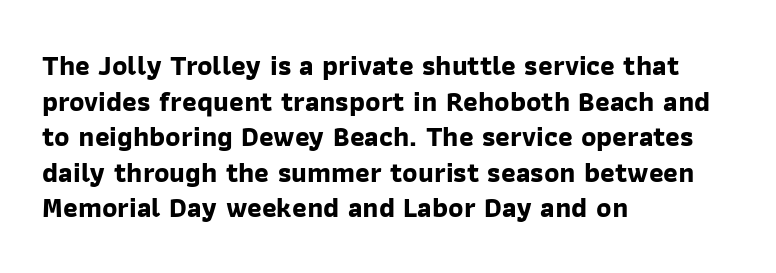
Q: Is the text bold? A: Yes.
Q: Is the typeface a serif or a sans-serif typeface? A: Sans-serif.
Q: Is the text underlined? A: No.
Q: How is the paragraph aligned? A: Left-aligned.
Q: Is the spacing between letters normal or unusually wide? A: Normal.
Q: Is the spacing between lines tight, normal or loose? A: Normal.
Q: Width (condensed, normal, or wide)? A: Normal.
Q: Stroke contrast? A: Low.
Q: x-height? A: Medium.
Q: Monospaced? A: No.
